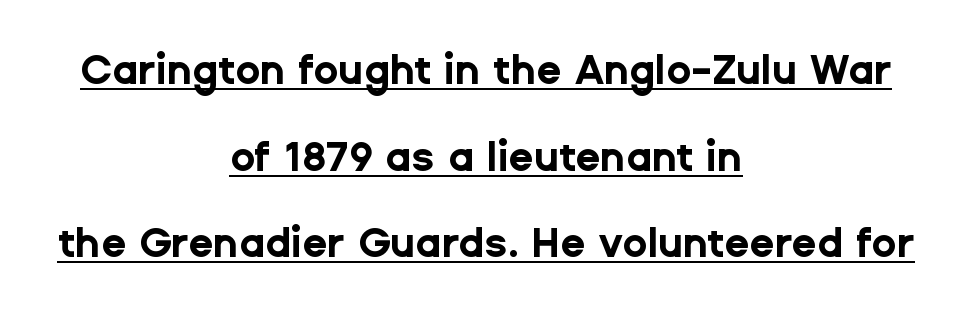
The image shows 41 px bold sans-serif type, upright; set centered, loose line spacing (2.11x), normal letter spacing, underlined; low stroke contrast and a medium x-height.
